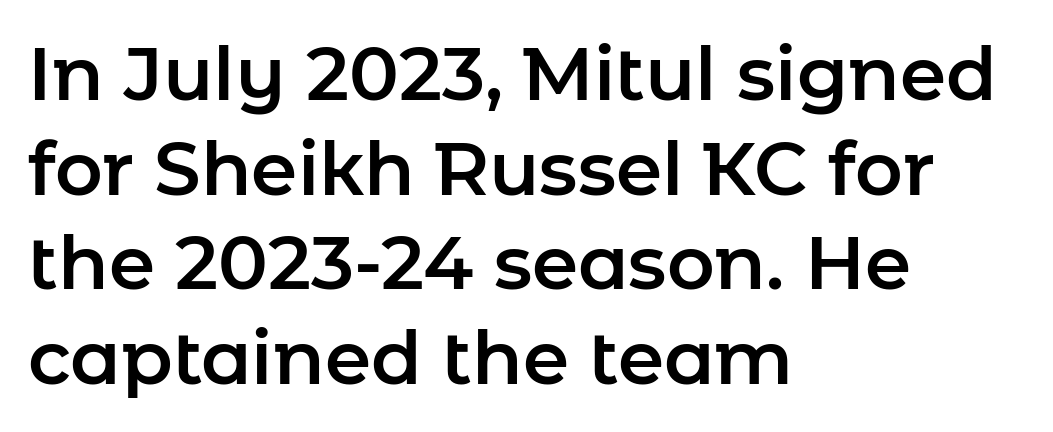
Q: Is the text italic (slanted)? A: No, it is upright.
Q: Is the typeface a serif or a sans-serif typeface? A: Sans-serif.
Q: Is the text underlined? A: No.
Q: How is the paragraph aligned? A: Left-aligned.
Q: Is the spacing between letters normal or unusually wide? A: Normal.
Q: Is the spacing between lines tight, normal or loose? A: Normal.
Q: Width (condensed, normal, or wide)? A: Normal.
Q: Stroke contrast? A: Low.
Q: x-height? A: Medium.
Q: Monospaced? A: No.
